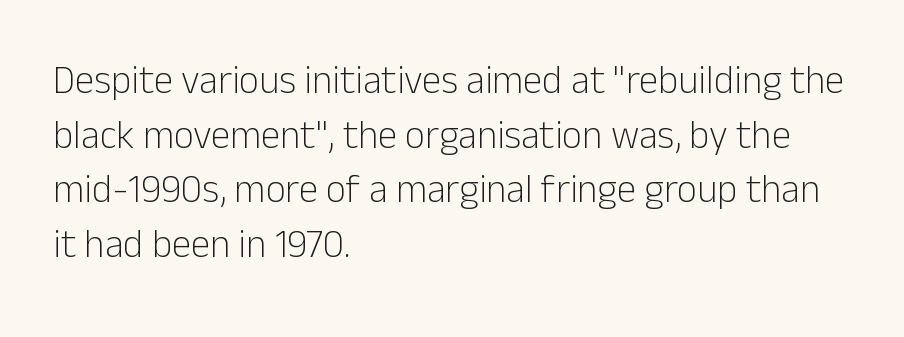
Q: Is the text bold? A: No.
Q: Is the text italic (slanted)? A: No, it is upright.
Q: Is the typeface a serif or a sans-serif typeface? A: Sans-serif.
Q: Is the text underlined? A: No.
Q: How is the paragraph aligned? A: Left-aligned.
Q: Is the spacing between letters normal or unusually wide? A: Normal.
Q: Is the spacing between lines tight, normal or loose? A: Normal.
Q: Width (condensed, normal, or wide)? A: Normal.
Q: Stroke contrast? A: Low.
Q: x-height? A: Medium.
Q: Monospaced? A: No.
